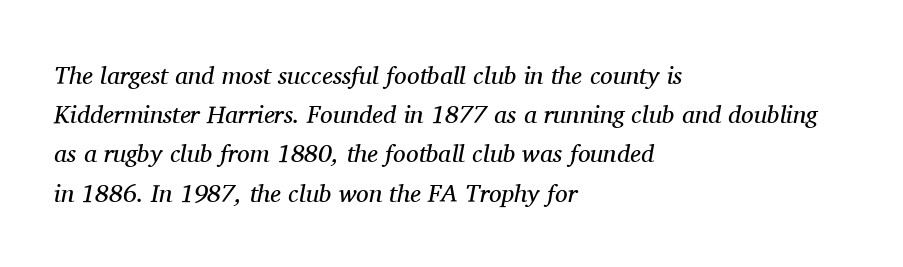
Q: Is the text bold? A: No.
Q: Is the text italic (slanted)? A: Yes, it leans right by about 11 degrees.
Q: Is the text underlined? A: No.
Q: How is the paragraph aligned? A: Left-aligned.
Q: Is the spacing between letters normal or unusually wide? A: Normal.
Q: Is the spacing between lines tight, normal or loose? A: Normal.
